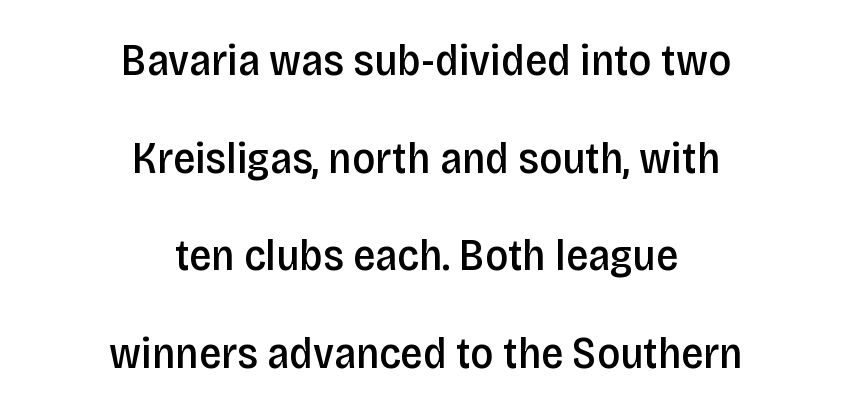
Q: Is the text bold? A: Semi-bold.
Q: Is the text italic (slanted)? A: No, it is upright.
Q: Is the typeface a serif or a sans-serif typeface? A: Sans-serif.
Q: Is the text underlined? A: No.
Q: How is the paragraph aligned? A: Centered.
Q: Is the spacing between letters normal or unusually wide? A: Normal.
Q: Is the spacing between lines tight, normal or loose? A: Loose.
Q: Width (condensed, normal, or wide)? A: Condensed.
Q: Stroke contrast? A: Low.
Q: x-height? A: Large.
Q: Monospaced? A: No.
